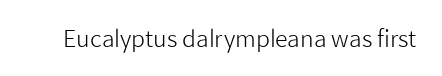
The type is set solid horizontally, with unmodified tracking. Words float on clear page, feet unadorned. A quiet, ordinary-to-light weight characterises the typeface. The type sits square on the baseline with zero lean.
